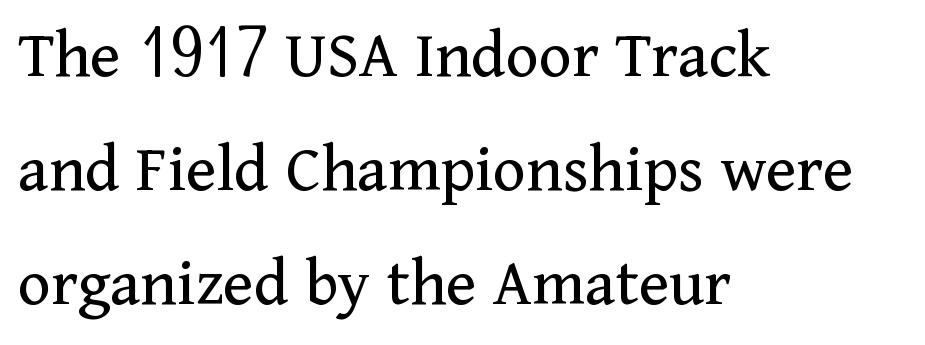
Q: Is the text bold? A: No.
Q: Is the text italic (slanted)? A: No, it is upright.
Q: Is the typeface a serif or a sans-serif typeface? A: Serif.
Q: Is the text underlined? A: No.
Q: How is the paragraph aligned? A: Left-aligned.
Q: Is the spacing between letters normal or unusually wide? A: Normal.
Q: Is the spacing between lines tight, normal or loose? A: Normal.
Q: Width (condensed, normal, or wide)? A: Normal.
Q: Stroke contrast? A: Medium.
Q: x-height? A: Medium.
Q: Monospaced? A: No.
